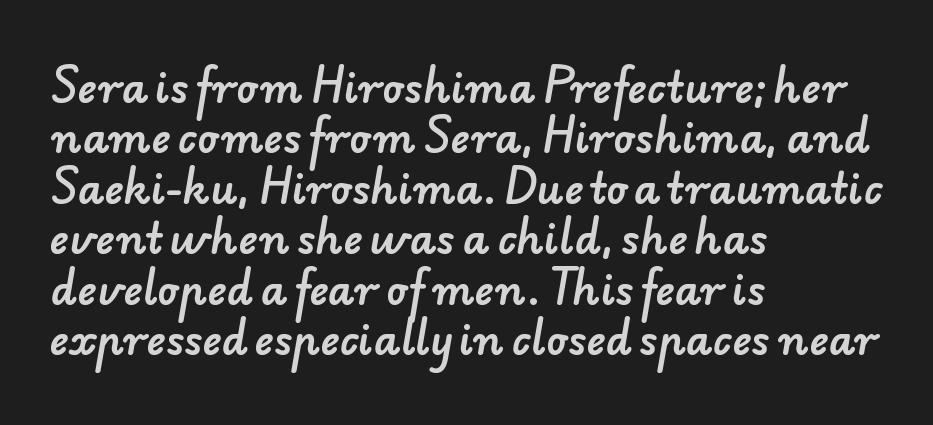
The image shows 41 px sans-serif type; set left-aligned, line spacing 1.23x, normal letter spacing, not underlined; low stroke contrast and a small x-height.
